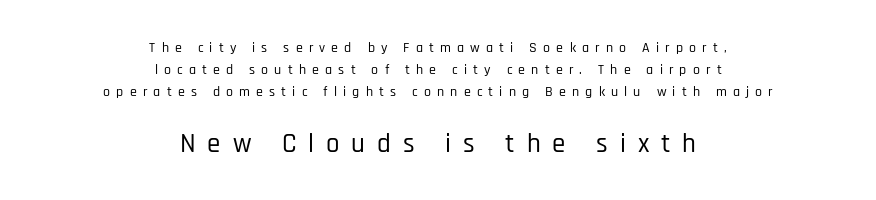
{"italic": "no", "underline": "no", "align": "center", "line_spacing": "normal", "line_spacing_ratio": 1.58, "letter_spacing": "wide", "letter_spacing_em": 0.44, "larger_block": "second", "size_ratio": 1.93, "glyph_px": 27}
